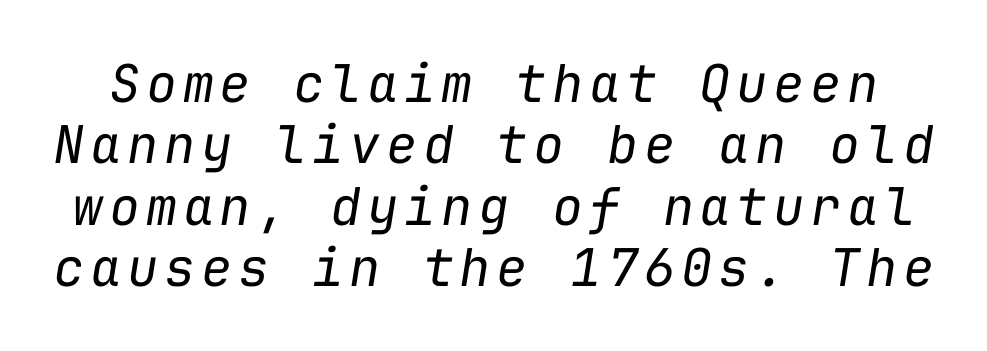
{"italic": "yes", "lean": "right", "slant_degrees": 9, "bold": "no", "weight": "regular", "width": "normal", "stroke_contrast": "low", "x_height": "medium", "monospaced": "yes", "underline": "no", "line_spacing_ratio": 1.18, "glyph_px": 52}
